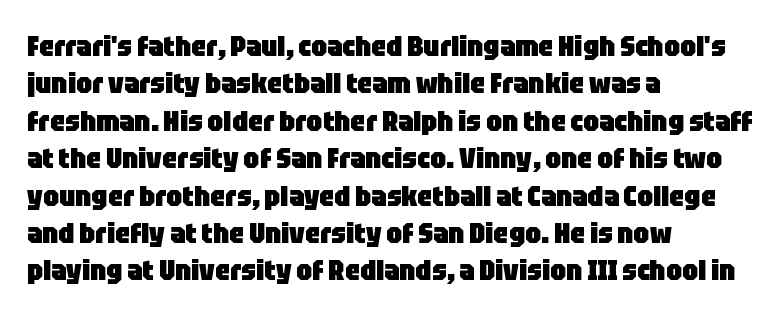
{"serif": "no", "italic": "no", "bold": "yes", "weight": "heavy", "width": "condensed", "stroke_contrast": "low", "x_height": "large", "monospaced": "no", "underline": "no", "align": "left", "line_spacing": "normal", "line_spacing_ratio": 1.29, "letter_spacing": "normal", "letter_spacing_em": 0.0, "glyph_px": 29}
